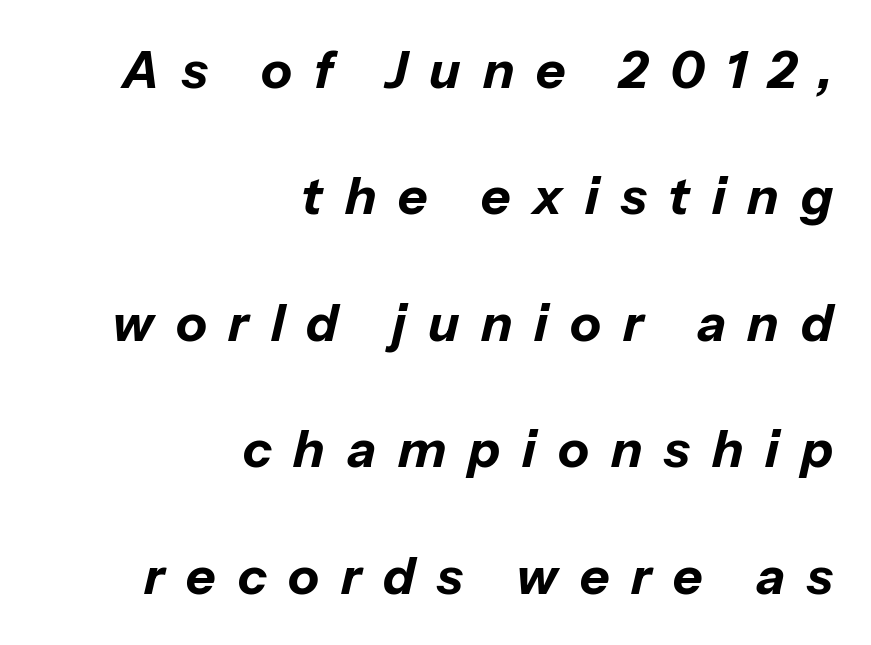
{"italic": "yes", "lean": "right", "slant_degrees": 13, "bold": "yes", "weight": "bold", "width": "normal", "stroke_contrast": "low", "x_height": "medium", "monospaced": "no", "underline": "no", "align": "right", "line_spacing": "loose", "line_spacing_ratio": 2.48, "letter_spacing": "wide", "letter_spacing_em": 0.43, "glyph_px": 51}
